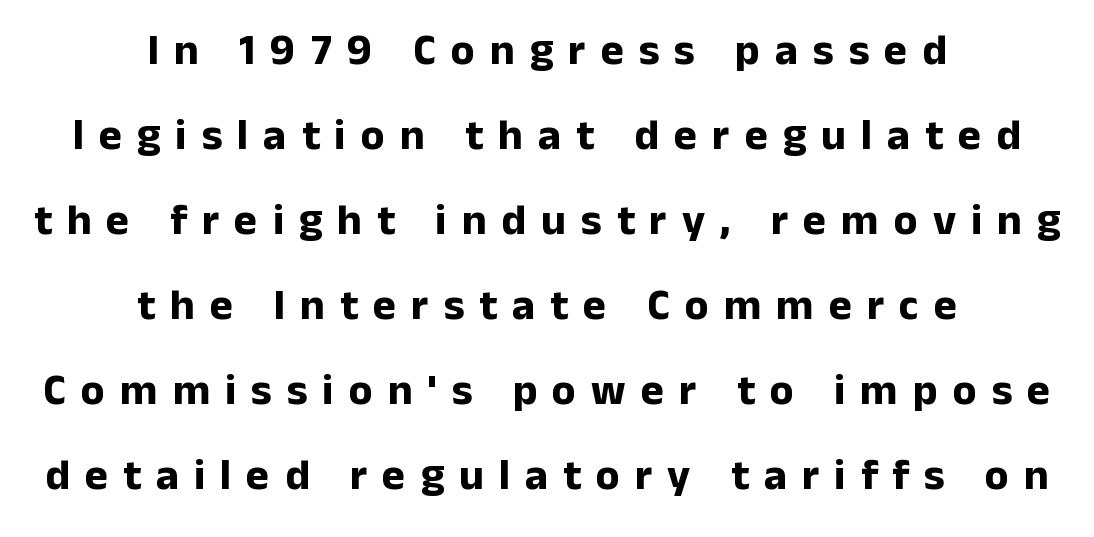
Q: Is the text bold? A: Yes.
Q: Is the text italic (slanted)? A: No, it is upright.
Q: Is the typeface a serif or a sans-serif typeface? A: Sans-serif.
Q: Is the text underlined? A: No.
Q: How is the paragraph aligned? A: Centered.
Q: Is the spacing between letters normal or unusually wide? A: Unusually wide.
Q: Is the spacing between lines tight, normal or loose? A: Loose.
Q: Width (condensed, normal, or wide)? A: Normal.
Q: Stroke contrast? A: Low.
Q: x-height? A: Medium.
Q: Monospaced? A: No.
